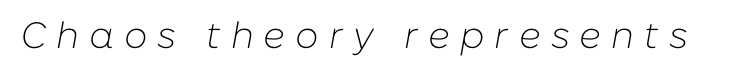
The image shows 37 px light type, italic (leaning right); set unusually wide letter spacing (+0.27 em), not underlined; low stroke contrast and a medium x-height.
